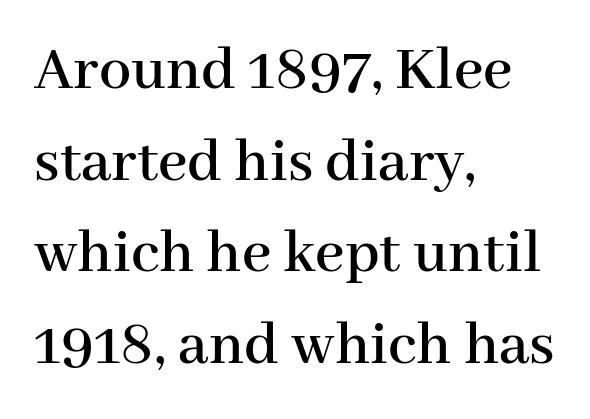
Compared with typical body copy, the letter spacing here is the same. A typesetter would label this face a serif. Spacing verdict: proportional, widths tailored to each character. Glance below the letters and you will spot only blank space. Quick note: interline space is typical.
